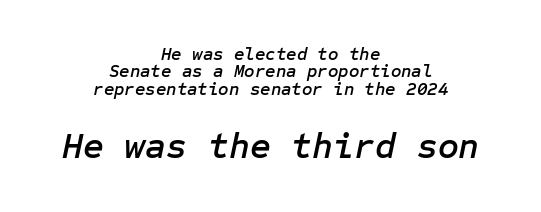
{"italic": "yes", "lean": "right", "slant_degrees": 12, "width": "normal", "stroke_contrast": "low", "x_height": "medium", "underline": "no", "align": "center", "line_spacing": "tight", "line_spacing_ratio": 0.97, "letter_spacing": "normal", "letter_spacing_em": 0.0, "larger_block": "second", "size_ratio": 2.0, "glyph_px": 36}
